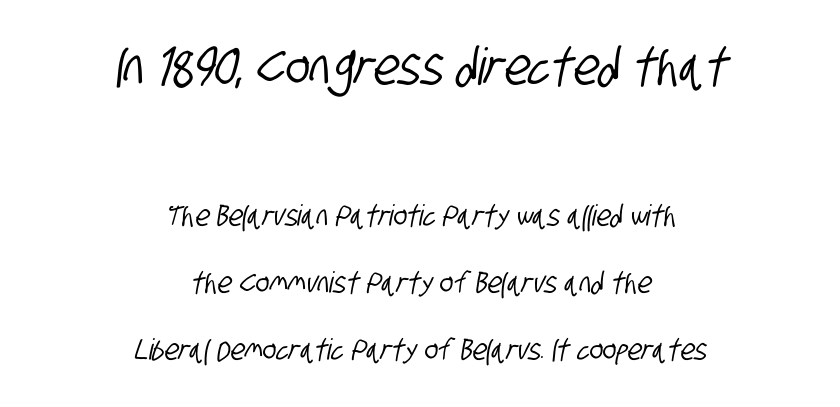
Q: Is the typeface a serif or a sans-serif typeface? A: Sans-serif.
Q: Is the text underlined? A: No.
Q: How is the paragraph aligned? A: Centered.
Q: Is the spacing between letters normal or unusually wide? A: Normal.
Q: Is the spacing between lines tight, normal or loose? A: Loose.
Q: Which block of text is set in a larger size, the first (top) or the second (bottom)? A: The first (top) one.
Q: Width (condensed, normal, or wide)? A: Condensed.
Q: Stroke contrast? A: Low.
Q: x-height? A: Large.
Q: Monospaced? A: No.
